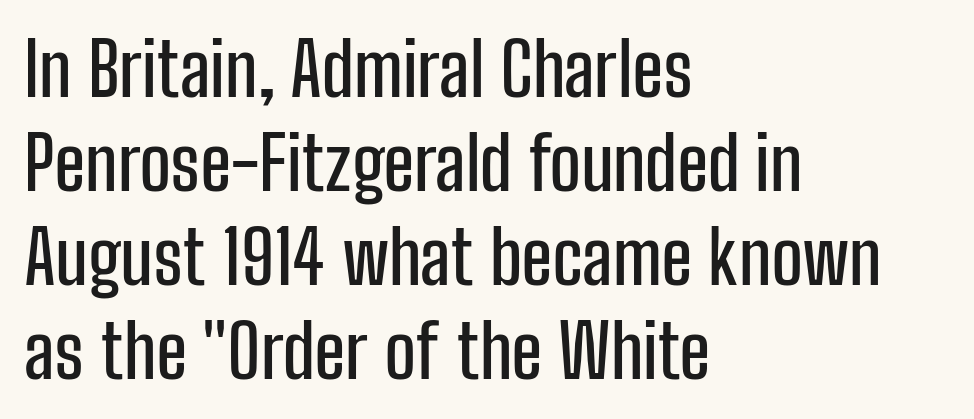
The image shows 74 px condensed sans-serif type, upright; set left-aligned, normal line spacing (1.27x), normal letter spacing, not underlined; low stroke contrast and a medium x-height.
